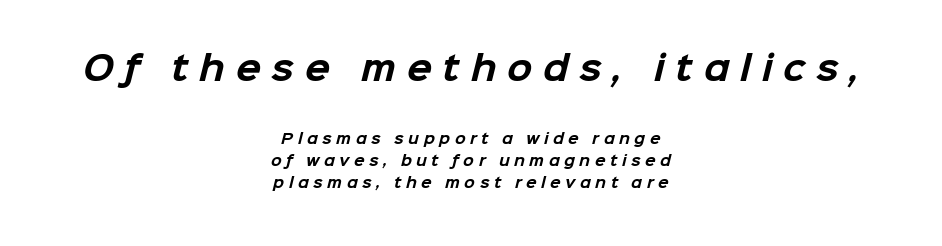
Q: Is the text bold? A: Yes.
Q: Is the typeface a serif or a sans-serif typeface? A: Sans-serif.
Q: Is the text underlined? A: No.
Q: How is the paragraph aligned? A: Centered.
Q: Is the spacing between letters normal or unusually wide? A: Unusually wide.
Q: Is the spacing between lines tight, normal or loose? A: Normal.
Q: Which block of text is set in a larger size, the first (top) or the second (bottom)? A: The first (top) one.
Q: Width (condensed, normal, or wide)? A: Normal.
Q: Stroke contrast? A: Low.
Q: x-height? A: Medium.
Q: Monospaced? A: No.
